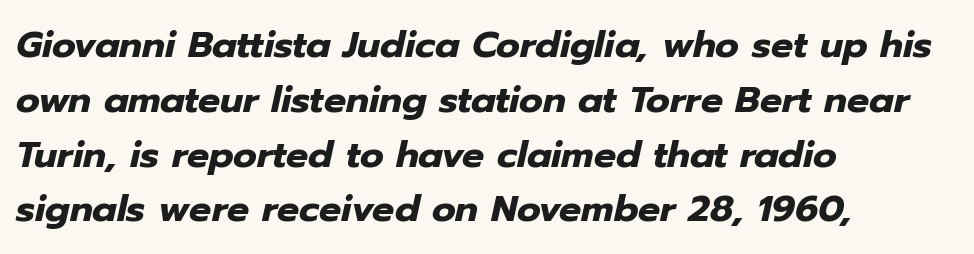
The image shows 37 px heavy type, italic (leaning right); set left-aligned, normal line spacing (1.48x), normal letter spacing, not underlined; low stroke contrast and a medium x-height.
